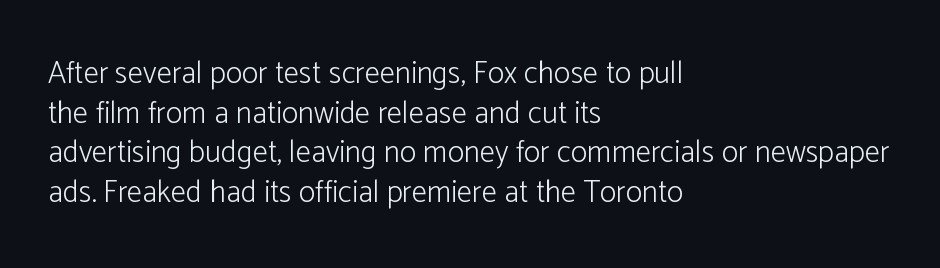
The image shows 31 px light sans-serif type, upright; set left-aligned, normal line spacing (1.28x), normal letter spacing, not underlined; low stroke contrast and a medium x-height.
